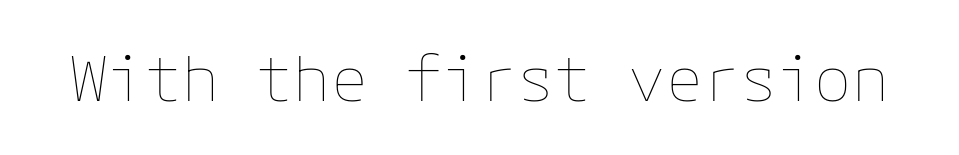
{"italic": "no", "bold": "no", "weight": "thin", "width": "normal", "stroke_contrast": "low", "x_height": "medium", "underline": "no", "letter_spacing": "normal", "letter_spacing_em": 0.0, "glyph_px": 62}
